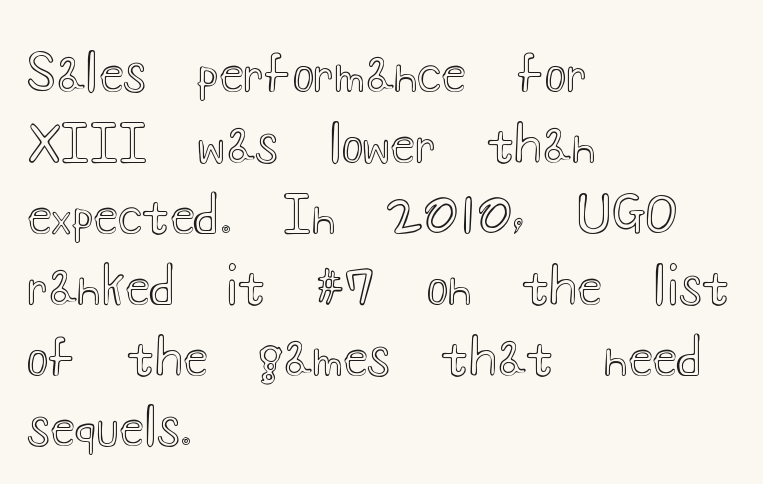
{"italic": "no", "width": "wide", "x_height": "small", "monospaced": "no", "underline": "no", "align": "left", "line_spacing": "normal", "line_spacing_ratio": 1.39, "letter_spacing": "normal", "letter_spacing_em": 0.0, "glyph_px": 51}
